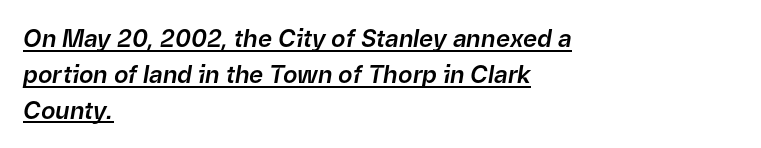
{"italic": "yes", "lean": "right", "slant_degrees": 9, "underline": "yes", "align": "left", "line_spacing": "normal", "line_spacing_ratio": 1.49, "letter_spacing": "normal", "letter_spacing_em": 0.0, "glyph_px": 24}
